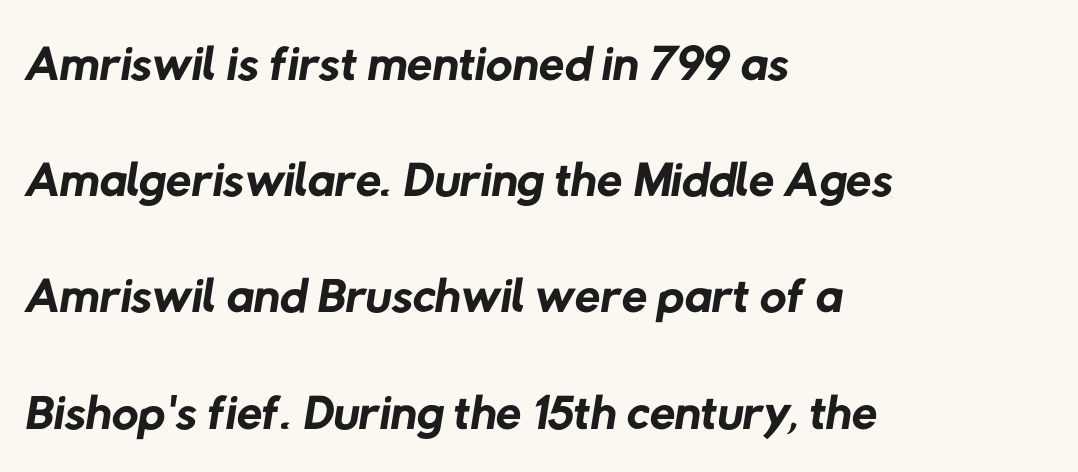
The vertical gap from one line to the next is medium. This rendering employs a face without finishing strokes, i.e., a sans-serif. The face used here is proportionally spaced, like ordinary book or web type. A typesetter would call this zero additional tracking. The weight would be labelled regular, book, light, or lighter still. Words float on clear page, feet unadorned.
